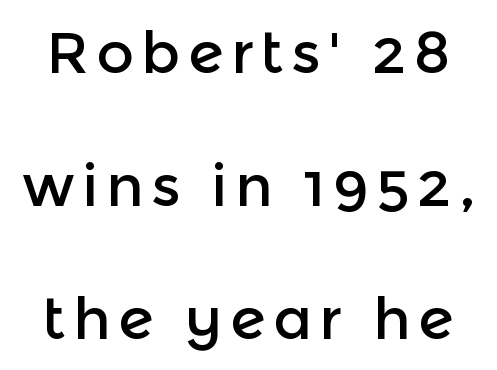
The image shows 58 px sans-serif type, upright; set loose line spacing (2.29x), not underlined; a medium x-height.
